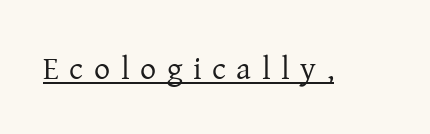
{"serif": "yes", "italic": "no", "bold": "no", "weight": "regular", "width": "normal", "stroke_contrast": "low", "x_height": "medium", "monospaced": "no", "underline": "yes", "letter_spacing": "wide", "letter_spacing_em": 0.33, "glyph_px": 32}
